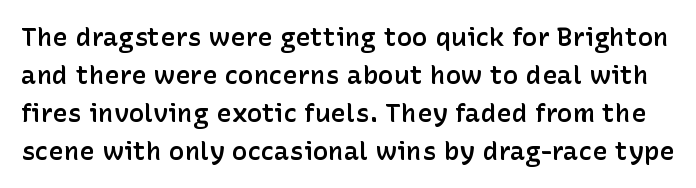
{"italic": "no", "bold": "semi", "underline": "no", "line_spacing": "normal", "line_spacing_ratio": 1.46, "letter_spacing": "normal", "letter_spacing_em": 0.0, "glyph_px": 26}
